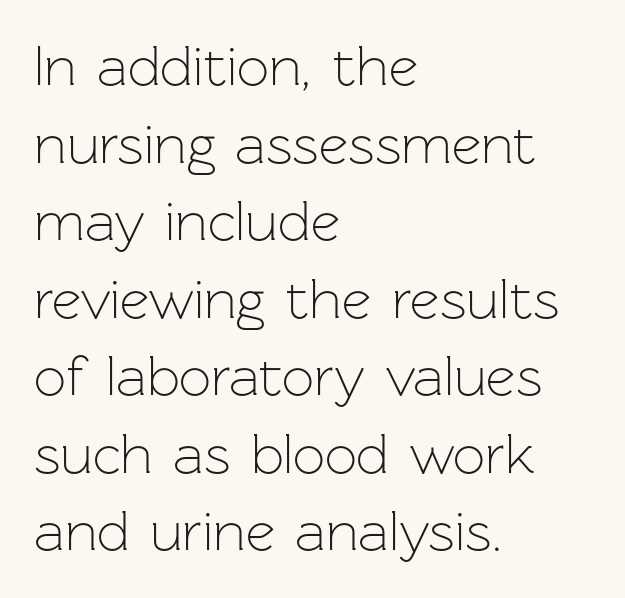
{"serif": "no", "italic": "no", "bold": "no", "weight": "light", "width": "normal", "stroke_contrast": "low", "x_height": "medium", "monospaced": "no", "underline": "no", "align": "left", "line_spacing": "normal", "line_spacing_ratio": 1.36, "letter_spacing": "normal", "letter_spacing_em": 0.0, "glyph_px": 57}
